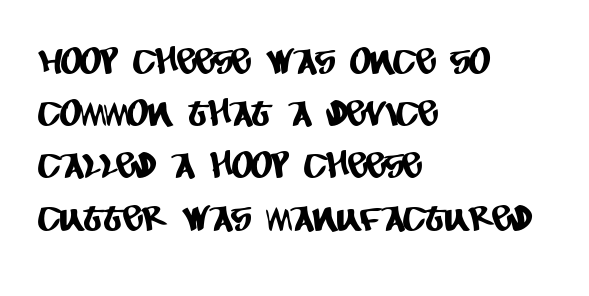
Q: Is the typeface a serif or a sans-serif typeface? A: Sans-serif.
Q: Is the text underlined? A: No.
Q: How is the paragraph aligned? A: Left-aligned.
Q: Is the spacing between letters normal or unusually wide? A: Normal.
Q: Is the spacing between lines tight, normal or loose? A: Normal.
Q: Width (condensed, normal, or wide)? A: Condensed.
Q: Stroke contrast? A: Low.
Q: x-height? A: Large.
Q: Monospaced? A: No.
